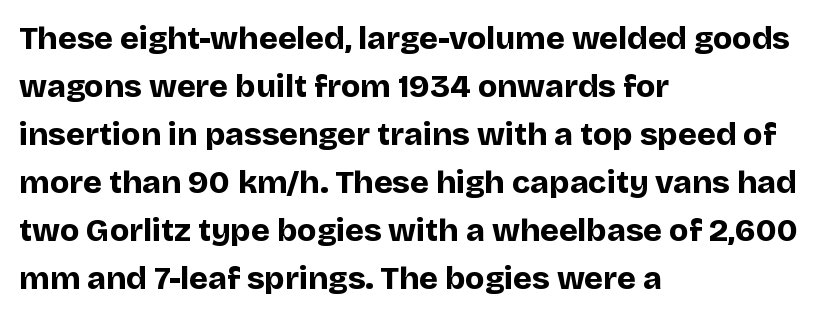
The image shows 32 px bold sans-serif type, upright; set left-aligned, normal line spacing (1.5x), normal letter spacing, not underlined; low stroke contrast and a large x-height.
